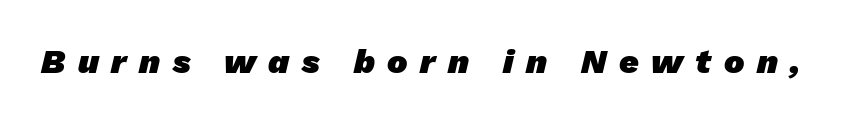
Note: no serifs on the glyphs. Between one letter and the next there's a generous, obvious gap. A typesetter would call this proportional, since set widths differ per character. Every letter is thick-stroked: bold, no question. Each row of text sits above clean, open space.
